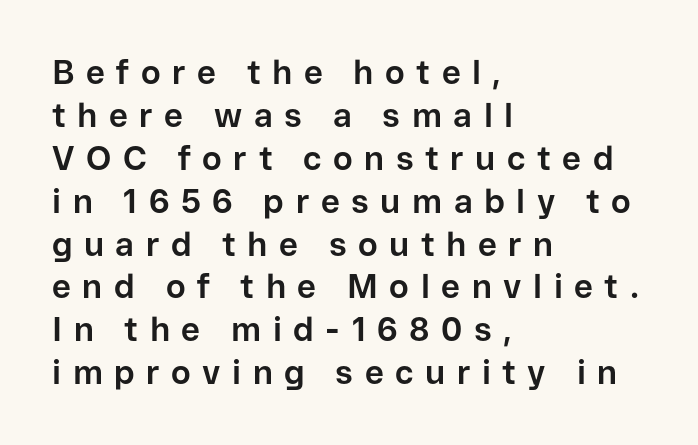
Q: Is the text bold? A: Yes.
Q: Is the text italic (slanted)? A: No, it is upright.
Q: Is the typeface a serif or a sans-serif typeface? A: Sans-serif.
Q: Is the text underlined? A: No.
Q: How is the paragraph aligned? A: Left-aligned.
Q: Is the spacing between letters normal or unusually wide? A: Unusually wide.
Q: Is the spacing between lines tight, normal or loose? A: Normal.
Q: Width (condensed, normal, or wide)? A: Normal.
Q: Stroke contrast? A: Low.
Q: x-height? A: Medium.
Q: Monospaced? A: No.
